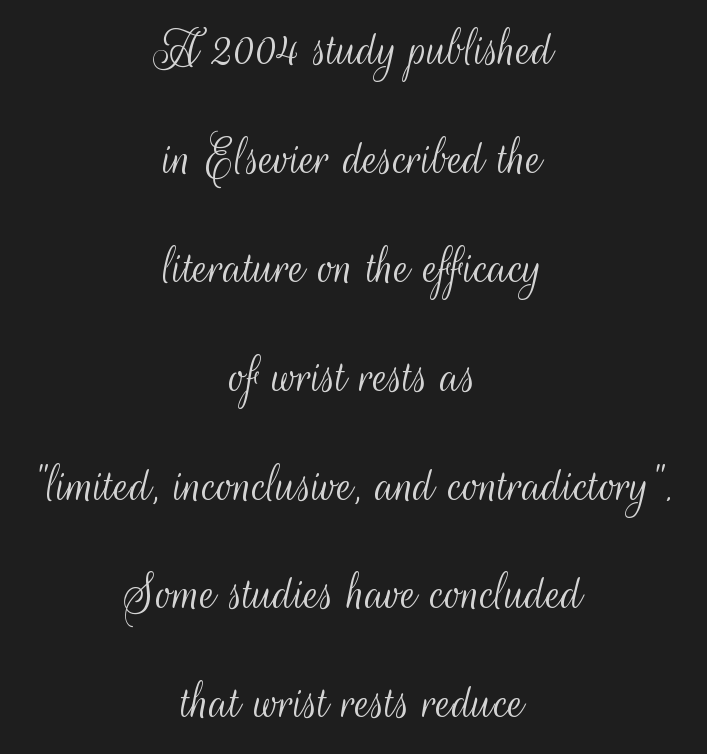
Which margin do the lines hug? Neither — every line sits in the middle. To sum up the face: it is a sans, with no serifs. The typeface has the unassuming heft of standard copy or less.
